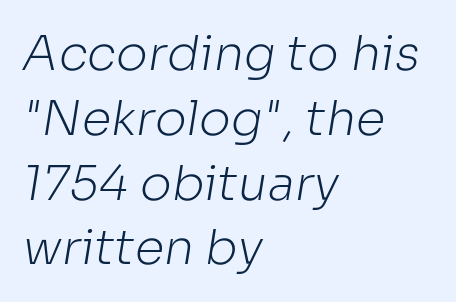
Standard letterfit; no display-style spreading of the glyphs. Interline gaps are of average width in this sample. Reading down the block, your eye returns to a fixed left position each line. Stroke thickness stays within the range of a standard reading face or lighter.
